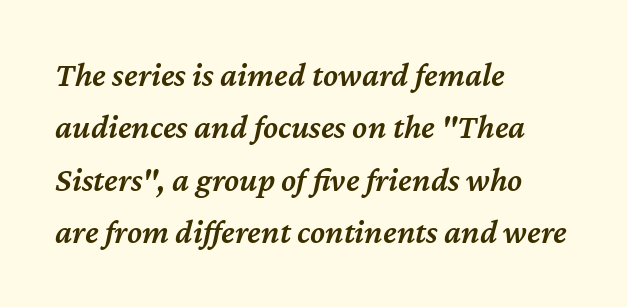
The image shows 34 px semibold type, italic (leaning right); set left-aligned, normal line spacing (1.54x), normal letter spacing, not underlined; medium stroke contrast and a medium x-height.
